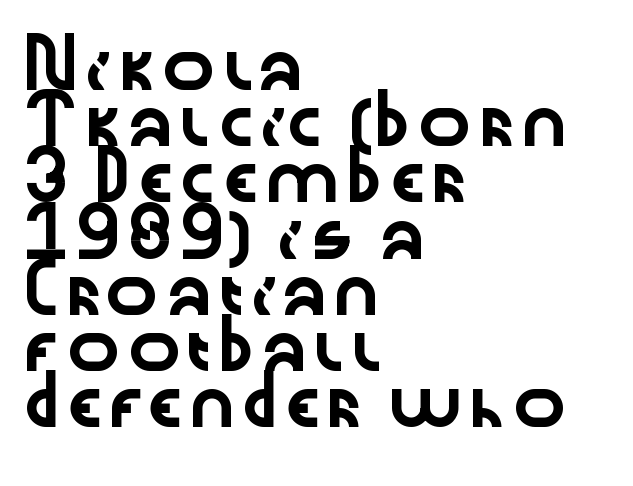
Looks like regular typesetting: each glyph gets only the width it needs. The line texture is even and compact thanks to regular tracking. The block of text has a typical density, with ordinary space between rows. Does the type have serifs? No, each stem ends abruptly.
